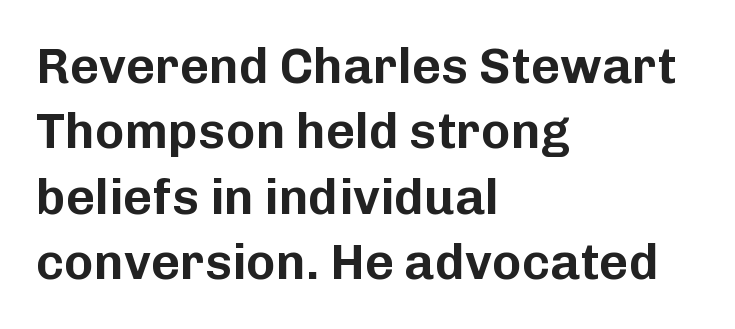
{"serif": "no", "italic": "no", "width": "normal", "stroke_contrast": "low", "x_height": "medium", "monospaced": "no", "underline": "no", "align": "left", "line_spacing": "normal", "line_spacing_ratio": 1.31, "letter_spacing": "normal", "letter_spacing_em": 0.0, "glyph_px": 50}
